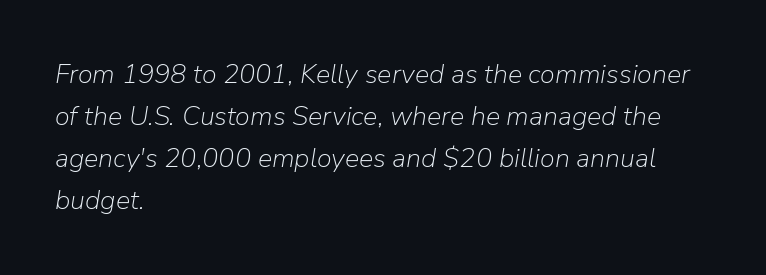
Q: Is the text bold? A: No.
Q: Is the text italic (slanted)? A: Yes, it leans right by about 9 degrees.
Q: Is the text underlined? A: No.
Q: How is the paragraph aligned? A: Left-aligned.
Q: Is the spacing between letters normal or unusually wide? A: Normal.
Q: Is the spacing between lines tight, normal or loose? A: Normal.
